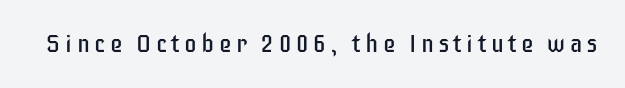
{"italic": "no", "bold": "no", "underline": "no", "glyph_px": 25}
